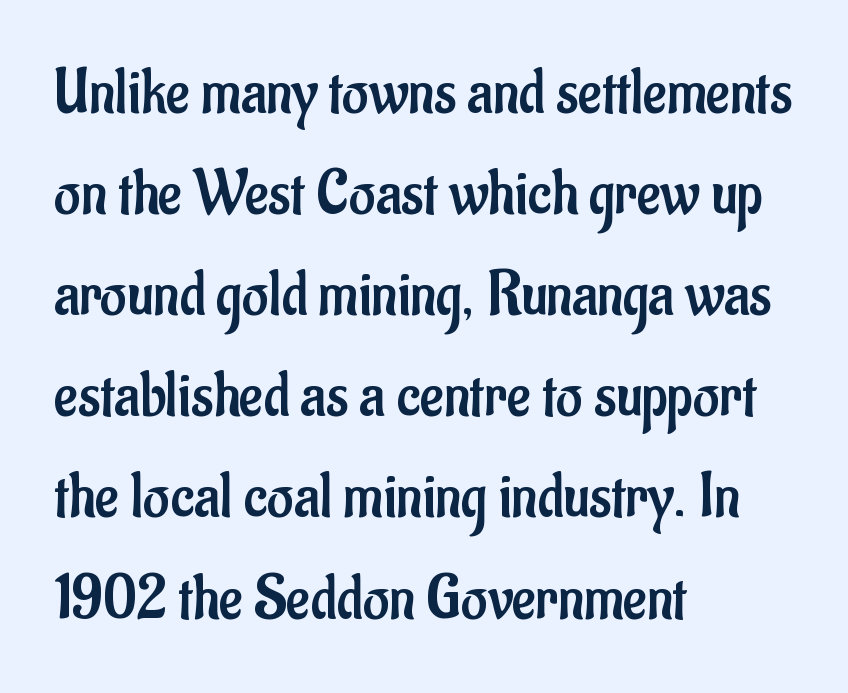
Each letter keeps its own natural width here, so spacing adapts to shape. Unmarked baselines from the first word to the last. Do the letters lean? They stand straight. The rag falls on the right side of this text block. Compared with a typical body face, this is equally light or lighter still. This rendering leaves character spacing at its baseline value.
